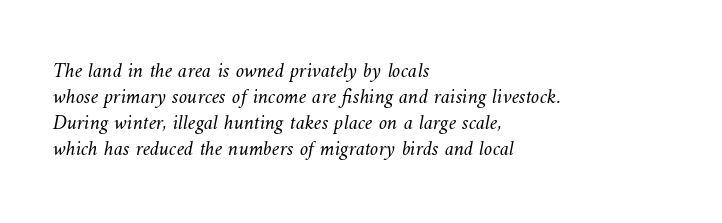
{"bold": "no", "underline": "no", "align": "left", "line_spacing_ratio": 1.24, "letter_spacing": "normal", "letter_spacing_em": 0.0, "glyph_px": 21}
